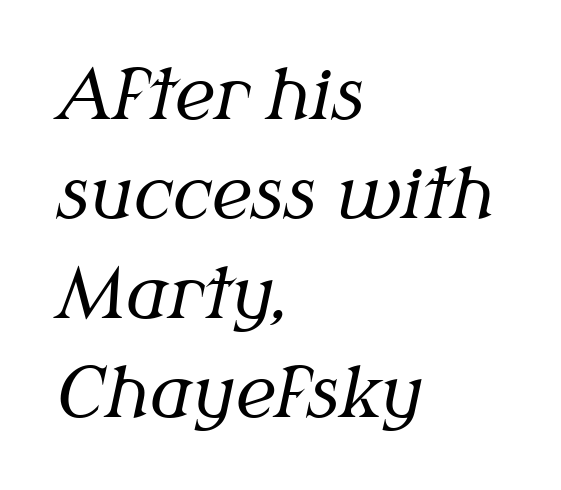
Q: Is the text bold? A: No.
Q: Is the text italic (slanted)? A: Yes, it leans right by about 12 degrees.
Q: Is the typeface a serif or a sans-serif typeface? A: Serif.
Q: Is the text underlined? A: No.
Q: How is the paragraph aligned? A: Left-aligned.
Q: Is the spacing between letters normal or unusually wide? A: Normal.
Q: Is the spacing between lines tight, normal or loose? A: Normal.
Q: Width (condensed, normal, or wide)? A: Normal.
Q: Stroke contrast? A: Medium.
Q: x-height? A: Medium.
Q: Monospaced? A: No.
